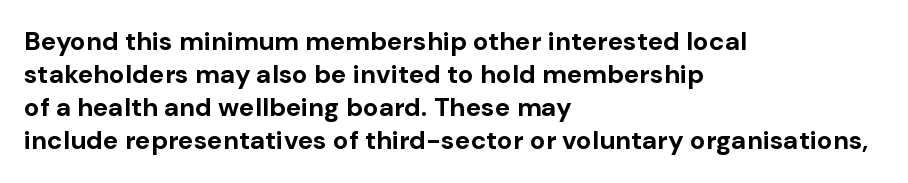
{"italic": "no", "bold": "yes", "underline": "no", "align": "left", "line_spacing": "normal", "line_spacing_ratio": 1.27, "letter_spacing": "normal", "letter_spacing_em": 0.0, "glyph_px": 26}
